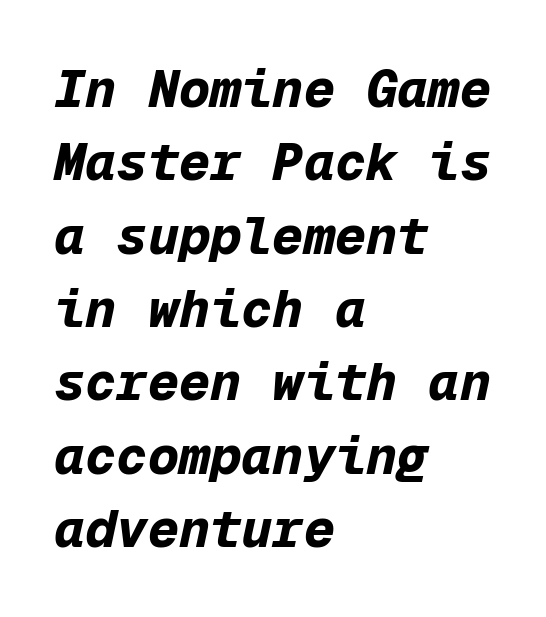
The rendering keeps characters at their native spacing. The passage shown leans; its letterforms are oblique. The lines sit at an ordinary, default distance from one another. The setting favours the left margin, as ordinary paragraphs usually do.
